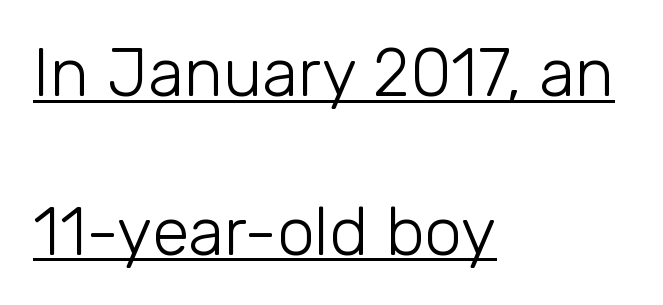
Q: Is the text bold? A: No.
Q: Is the text italic (slanted)? A: No, it is upright.
Q: Is the typeface a serif or a sans-serif typeface? A: Sans-serif.
Q: Is the text underlined? A: Yes.
Q: How is the paragraph aligned? A: Left-aligned.
Q: Is the spacing between letters normal or unusually wide? A: Normal.
Q: Is the spacing between lines tight, normal or loose? A: Loose.
Q: Width (condensed, normal, or wide)? A: Normal.
Q: Stroke contrast? A: Low.
Q: x-height? A: Medium.
Q: Monospaced? A: No.
